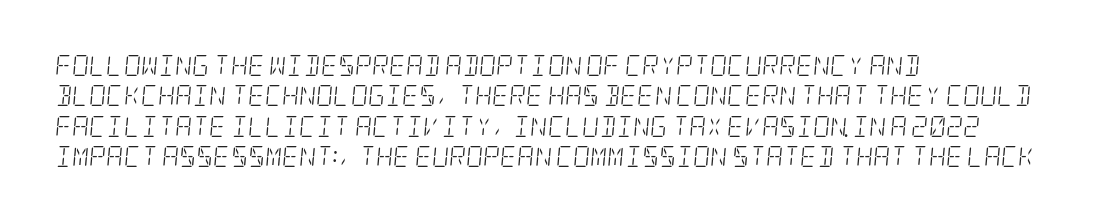
Whoever set this chose a conventional vertical rhythm. Plain, unruled lines of type. A classic flush-left, rag-right setting is used for this passage. The font is comparable to plain body text, perhaps lighter.
